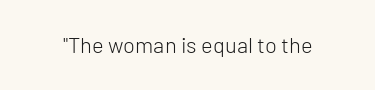
The image shows 22 px text type, upright; set normal letter spacing, not underlined.
